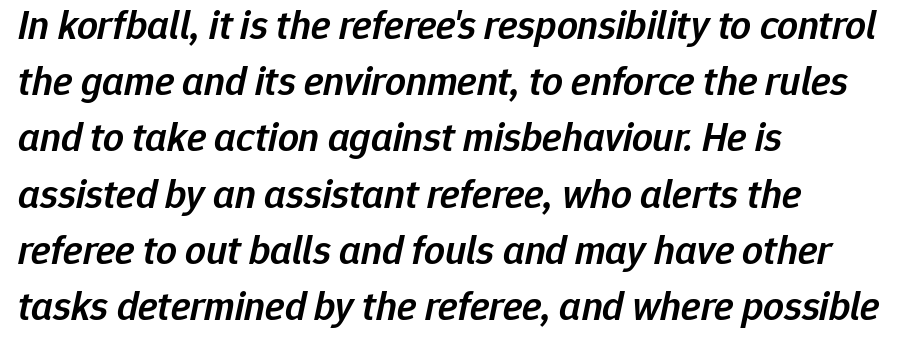
{"italic": "yes", "lean": "right", "slant_degrees": 12, "bold": "semi", "weight": "semibold", "width": "normal", "stroke_contrast": "low", "x_height": "medium", "monospaced": "no", "underline": "no", "align": "left", "line_spacing": "normal", "line_spacing_ratio": 1.37, "letter_spacing": "normal", "letter_spacing_em": 0.0, "glyph_px": 41}
